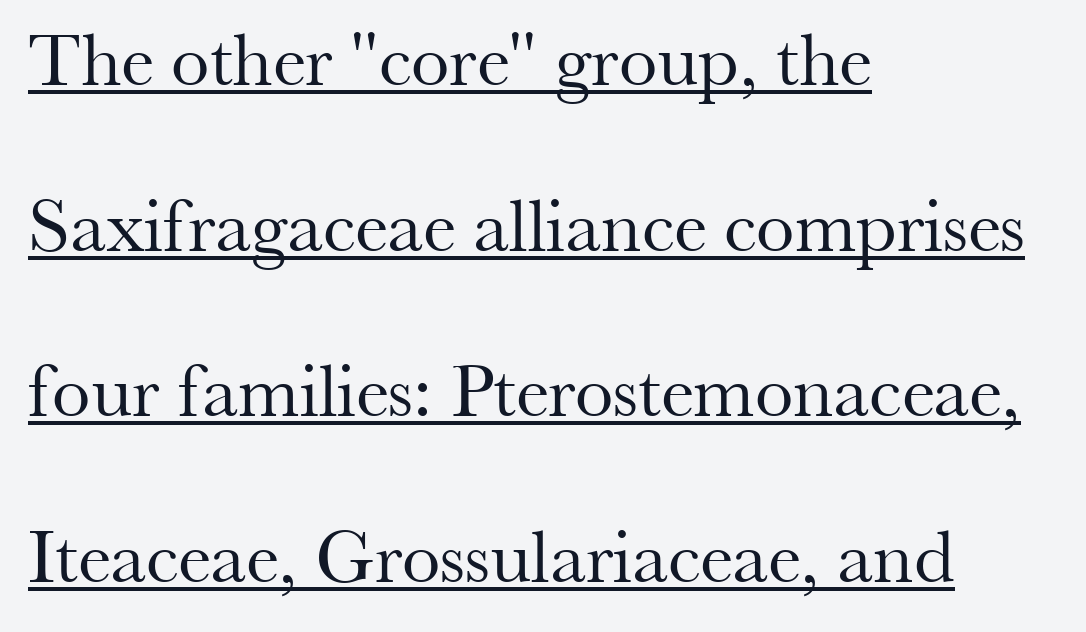
The image shows 77 px regular-weight serif type, upright; set left-aligned, loose line spacing (2.15x), normal letter spacing, underlined; medium stroke contrast and a small x-height.
